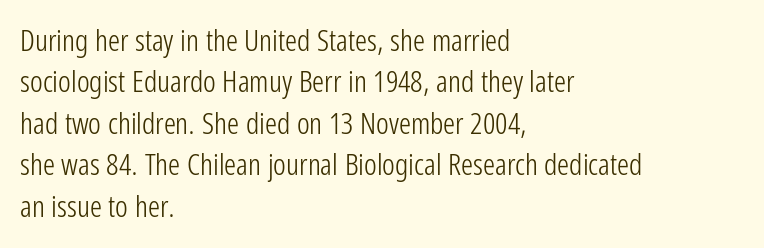
Font category for this specimen: sans-serif. Visually the block forms a straight wall on the left and a jagged coastline on the right. Does the leading feel generous? No, just average. Weight: regular or lighter.
